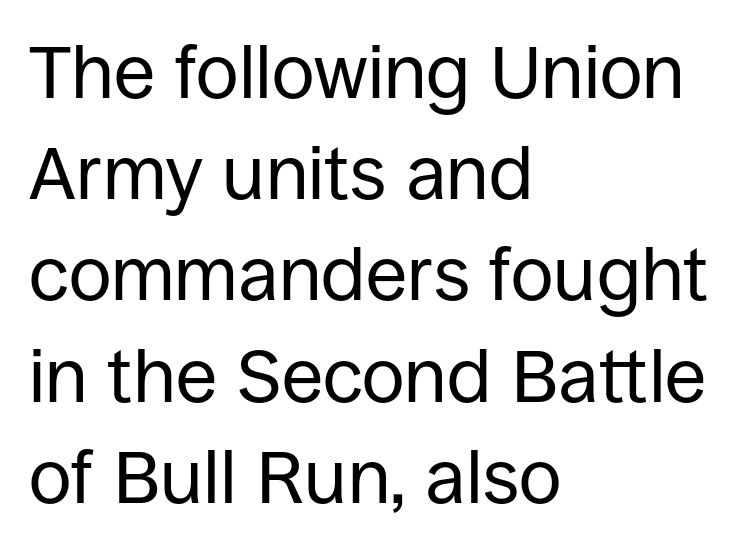
{"serif": "no", "italic": "no", "bold": "no", "weight": "regular", "width": "normal", "stroke_contrast": "low", "x_height": "large", "monospaced": "no", "underline": "no", "align": "left", "line_spacing": "normal", "line_spacing_ratio": 1.35, "letter_spacing": "normal", "letter_spacing_em": 0.0, "glyph_px": 75}
